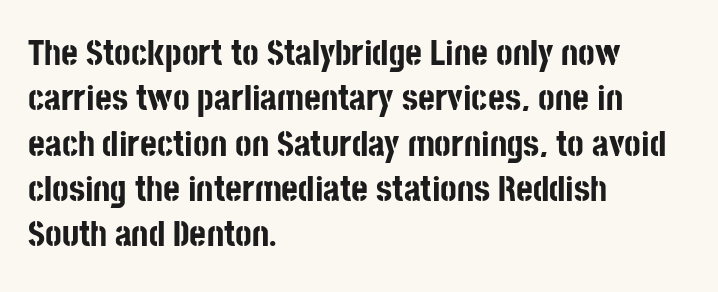
The image shows 36 px bold, condensed sans-serif type, upright; set left-aligned, normal line spacing (1.26x), normal letter spacing, not underlined; low stroke contrast and a large x-height.
